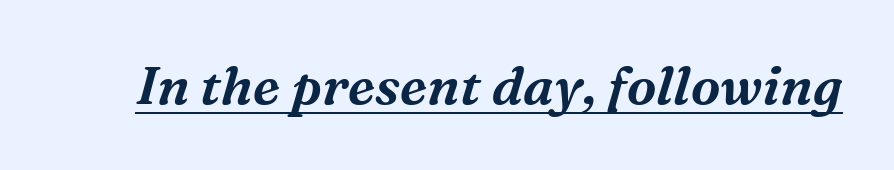
{"serif": "yes", "italic": "yes", "lean": "right", "slant_degrees": 16, "width": "normal", "stroke_contrast": "medium", "x_height": "medium", "monospaced": "no", "underline": "yes", "letter_spacing": "normal", "letter_spacing_em": 0.0, "glyph_px": 53}
